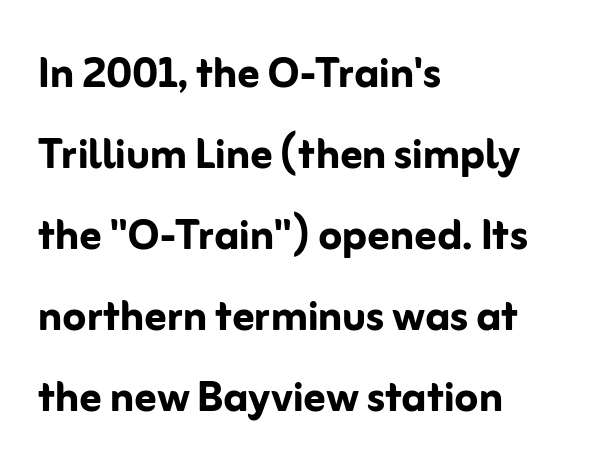
The passage shown is typeset with a sans-serif family. Every character sits straight up, as roman type does. Default kerning and tracking; the words read as compact shapes. The string is rendered with underlining switched off.
